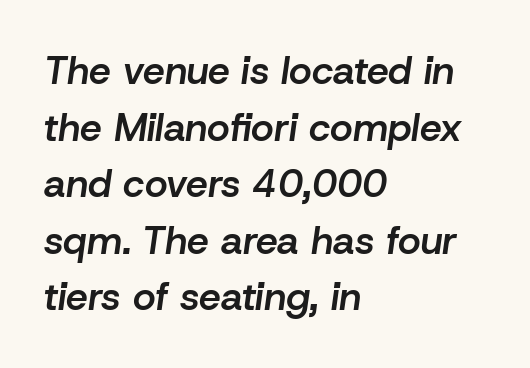
Emphasis-style slanted type is in use. The rows are spaced the way most documents space them. Note the varied advance widths — an 'i' is clearly narrower than an 'm'. The gaps between neighbouring characters are ordinary and unremarkable.
